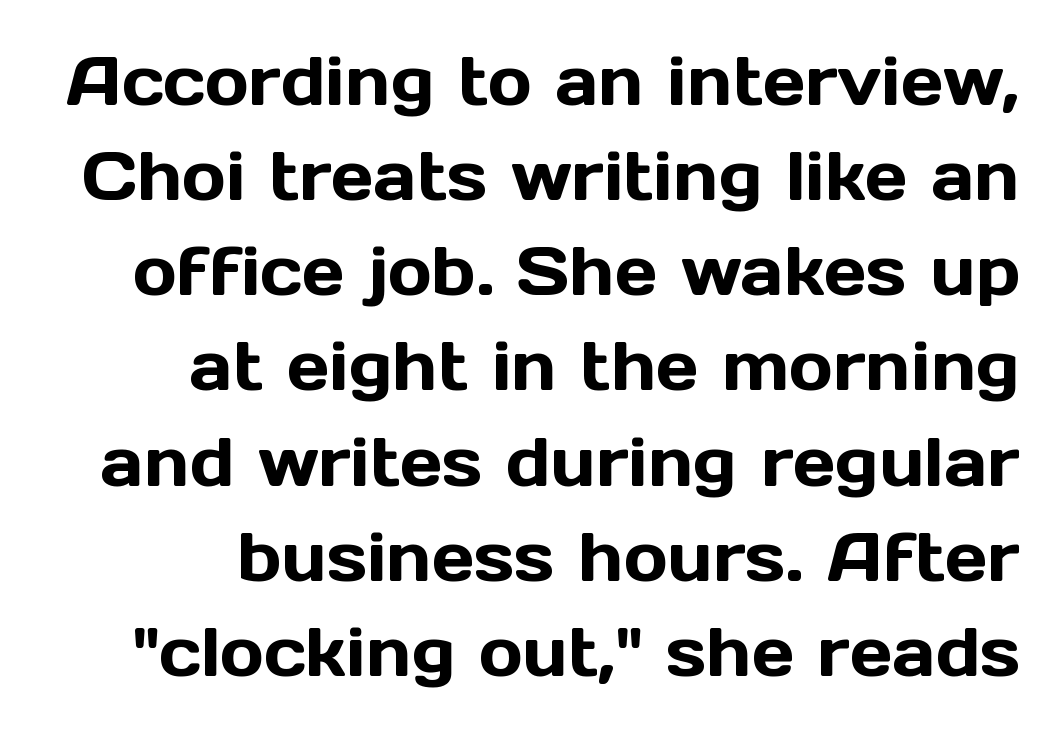
{"serif": "no", "italic": "no", "width": "normal", "x_height": "medium", "monospaced": "no", "underline": "no", "align": "right", "line_spacing": "normal", "line_spacing_ratio": 1.42, "letter_spacing": "normal", "letter_spacing_em": 0.0, "glyph_px": 67}
